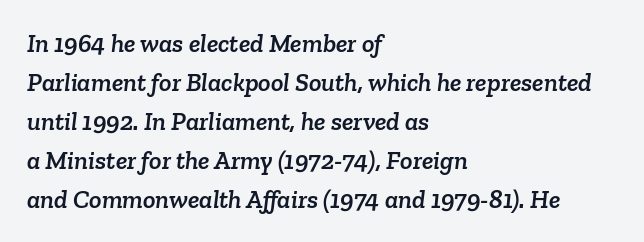
The image shows 26 px text type; set left-aligned, normal line spacing (1.5x), normal letter spacing, not underlined.
